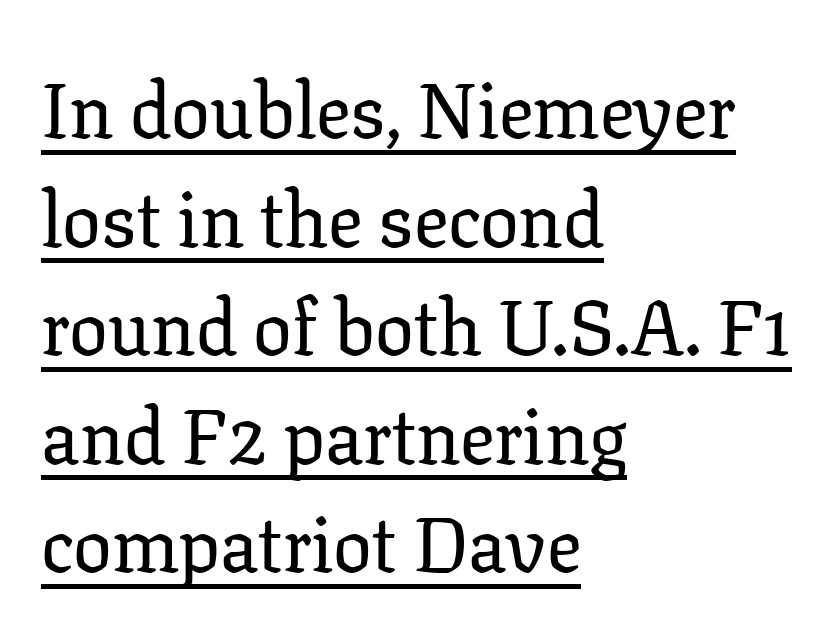
The image shows 77 px serif type, upright; set left-aligned, normal line spacing (1.41x), normal letter spacing, underlined; low stroke contrast and a medium x-height.
